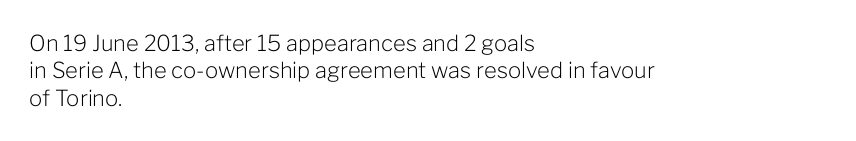
Counters stay open thanks to moderate or lighter strokes. All the whitespace from short lines collects on the right. Normally led — the rows are evenly, conventionally spaced. The glyphs are unaccompanied by any horizontal stroke below them.
